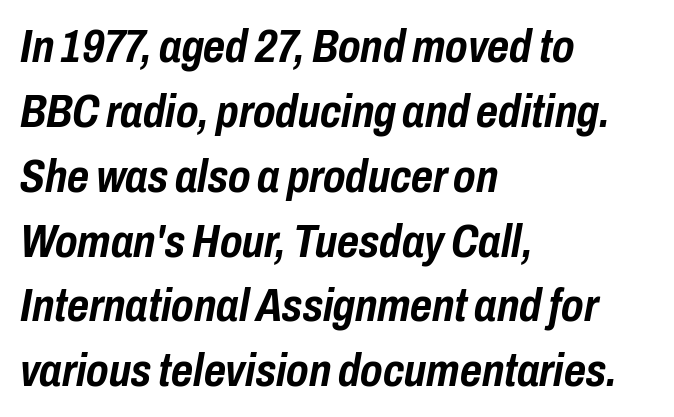
{"italic": "yes", "lean": "right", "slant_degrees": 10, "bold": "yes", "weight": "semibold", "width": "condensed", "stroke_contrast": "low", "x_height": "medium", "monospaced": "no", "underline": "no", "align": "left", "line_spacing": "normal", "line_spacing_ratio": 1.38, "letter_spacing": "normal", "letter_spacing_em": 0.0, "glyph_px": 47}
